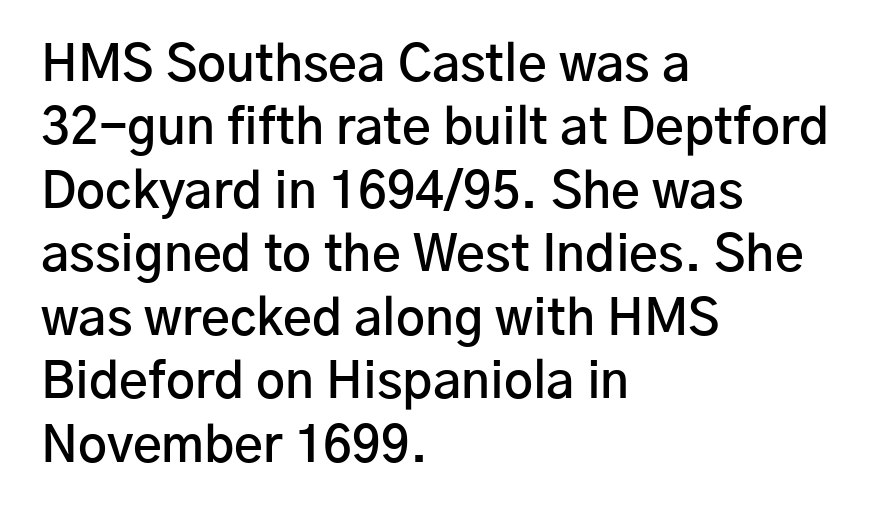
The face used here is rendered with its standard letterfit. A student would call this left alignment; a typographer would say flush left, rag right. This is the regular roman posture of the typeface. The words here are not underlined.
